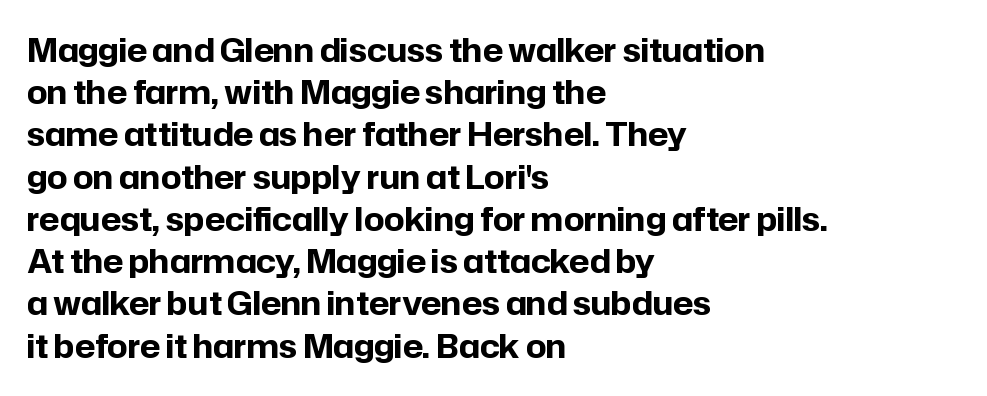
The image shows 32 px bold sans-serif type, upright; set left-aligned, normal line spacing (1.32x), normal letter spacing, not underlined; low stroke contrast and a medium x-height.
